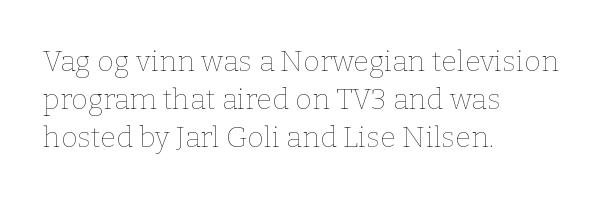
The image shows 29 px thin type, upright; set left-aligned, normal line spacing (1.31x), normal letter spacing, not underlined; low stroke contrast and a medium x-height.
